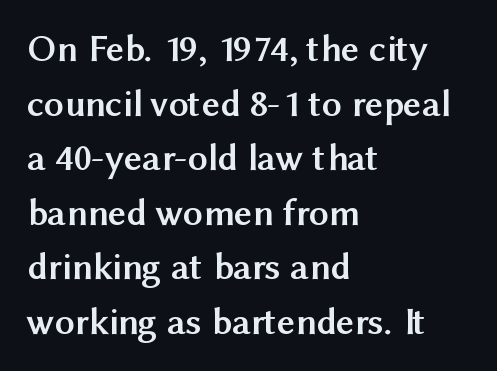
The designer left line spacing at the default. The lettering stays uniformly vertical, giving the passage a roman look. Type without underlining. Regarding serifs, this sample does without them. Weight: bold. The rendering anchors every line to the left-hand side.
